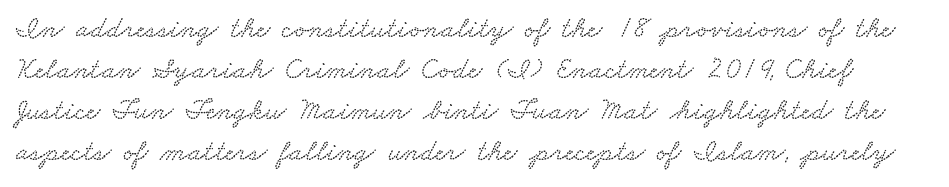
Q: Is the text underlined? A: No.
Q: Is the spacing between letters normal or unusually wide? A: Normal.
Q: Is the spacing between lines tight, normal or loose? A: Normal.
Q: Width (condensed, normal, or wide)? A: Wide.
Q: Stroke contrast? A: Low.
Q: x-height? A: Small.
Q: Monospaced? A: No.
